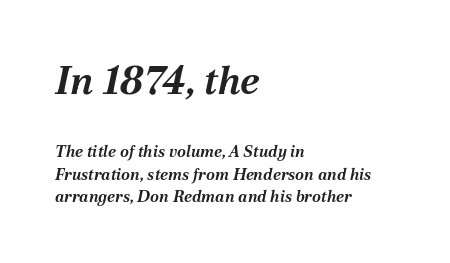
The image shows 39 px bold type, italic (leaning right); set left-aligned, normal line spacing (1.41x), normal letter spacing, not underlined; the first (top) block is 2.44x larger; medium stroke contrast and a medium x-height.
